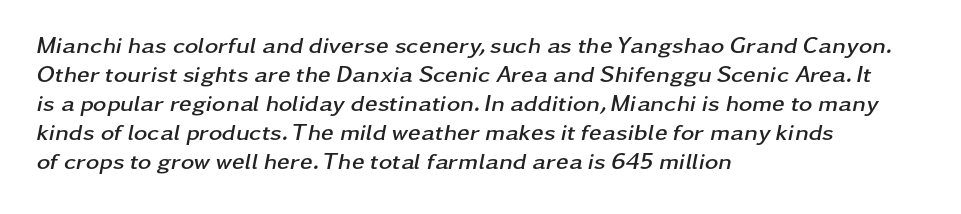
Q: Is the text bold? A: Yes.
Q: Is the text italic (slanted)? A: Yes, it leans right by about 11 degrees.
Q: Is the text underlined? A: No.
Q: How is the paragraph aligned? A: Left-aligned.
Q: Is the spacing between letters normal or unusually wide? A: Normal.
Q: Is the spacing between lines tight, normal or loose? A: Normal.
